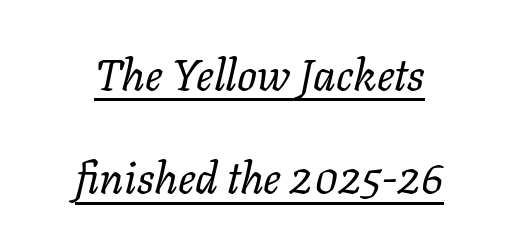
Varying glyph widths throughout — classic text-font behaviour. Short and long lines alike share a common midpoint. You can see a thin bar hugging the bottom of the glyphs. You could fit nearly another row in the gap between these rows. The horizontal fit of the characters is conventional and even. Stroke thickness stays within the range of a standard reading face or lighter.
